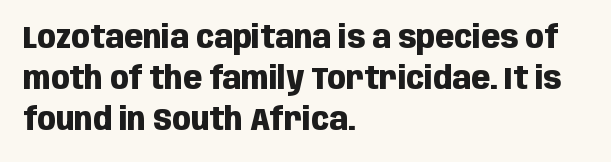
Q: Is the text bold? A: Yes.
Q: Is the text italic (slanted)? A: No, it is upright.
Q: Is the typeface a serif or a sans-serif typeface? A: Sans-serif.
Q: Is the text underlined? A: No.
Q: How is the paragraph aligned? A: Left-aligned.
Q: Is the spacing between letters normal or unusually wide? A: Normal.
Q: Is the spacing between lines tight, normal or loose? A: Normal.
Q: Width (condensed, normal, or wide)? A: Condensed.
Q: Stroke contrast? A: Low.
Q: x-height? A: Large.
Q: Monospaced? A: No.
